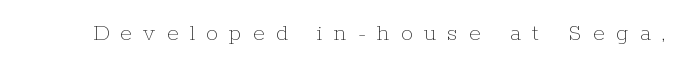
{"italic": "no", "bold": "no", "underline": "no", "letter_spacing": "wide", "letter_spacing_em": 0.47, "glyph_px": 24}
